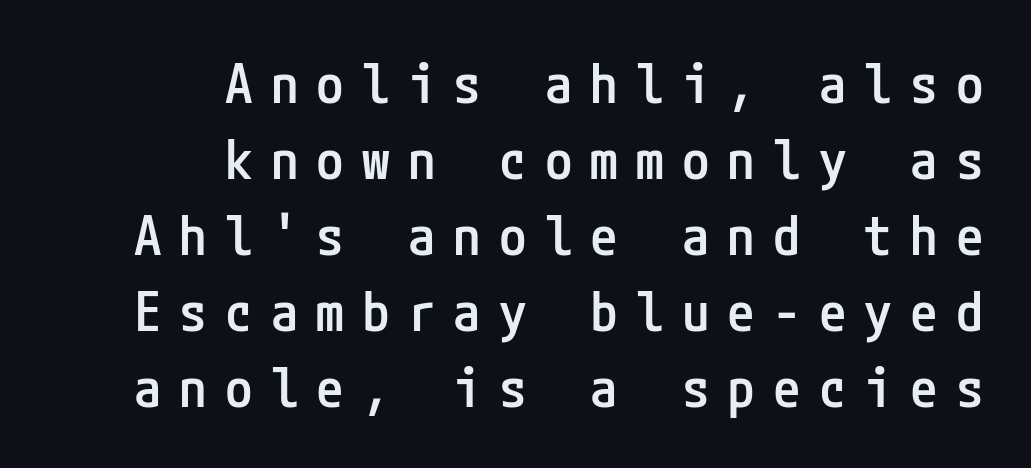
{"serif": "no", "italic": "no", "bold": "semi", "weight": "semibold", "width": "condensed", "stroke_contrast": "low", "x_height": "medium", "underline": "no", "align": "right", "line_spacing": "normal", "line_spacing_ratio": 1.38, "letter_spacing": "wide", "letter_spacing_em": 0.33, "glyph_px": 55}
